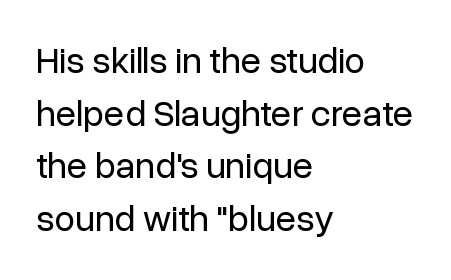
Is there much room between lines? A standard amount, neither cramped nor airy. The paragraph shown leans on its left margin. Spacing between characters is what you'd get straight out of the box. A typesetter would mark this as roman, not italic. The weight tops out at a normal text grade.
